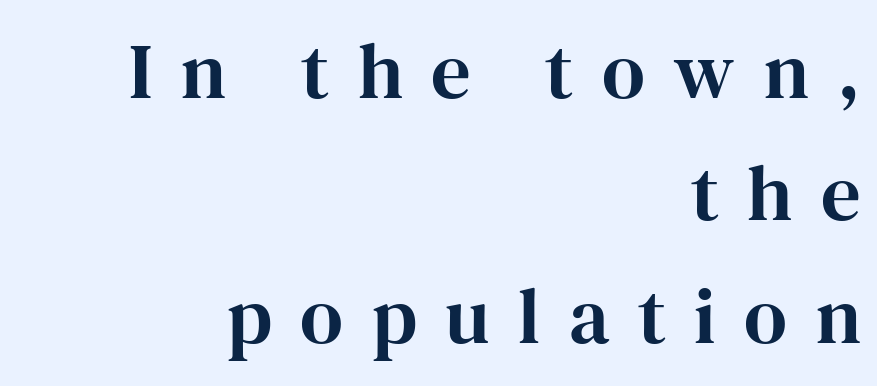
Is this a fixed-width face? No — the glyphs have proportional, varying widths. A typesetter would call this leading conventional body-copy spacing. Regarding serifs, this sample has them. In CSS terms this would be text-align: right. No word sits above an underline. Loose tracking; the words dissolve into strings of separated letters.
